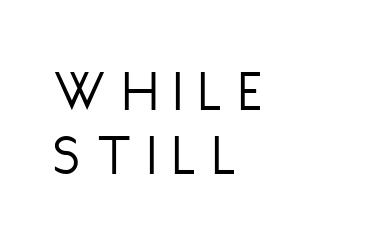
The image shows 61 px light, condensed sans-serif type, upright; set left-aligned, tight line spacing (1.05x), unusually wide letter spacing (+0.28 em), not underlined; low stroke contrast and a large x-height.
